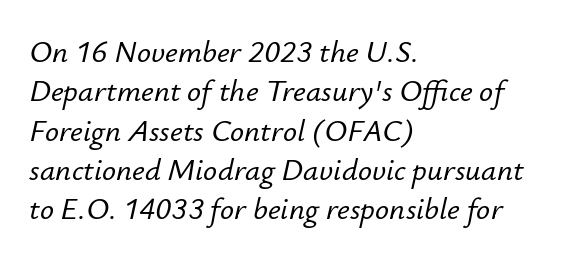
{"italic": "yes", "lean": "right", "slant_degrees": 12, "width": "normal", "stroke_contrast": "low", "x_height": "small", "monospaced": "no", "underline": "no", "align": "left", "line_spacing": "normal", "line_spacing_ratio": 1.27, "letter_spacing": "normal", "letter_spacing_em": 0.0, "glyph_px": 31}
